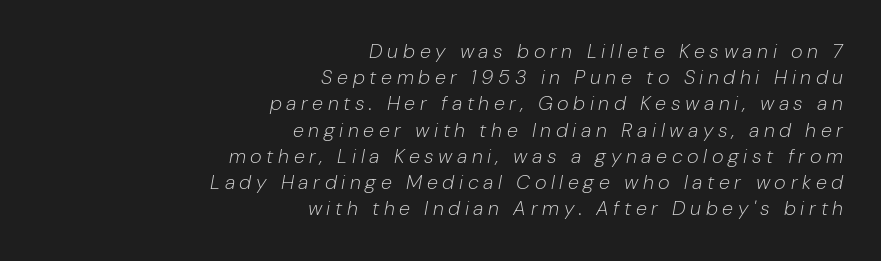
Q: Is the text bold? A: No.
Q: Is the text italic (slanted)? A: Yes, it leans right by about 10 degrees.
Q: Is the text underlined? A: No.
Q: How is the paragraph aligned? A: Right-aligned.
Q: Is the spacing between letters normal or unusually wide? A: Unusually wide.
Q: Is the spacing between lines tight, normal or loose? A: Normal.
